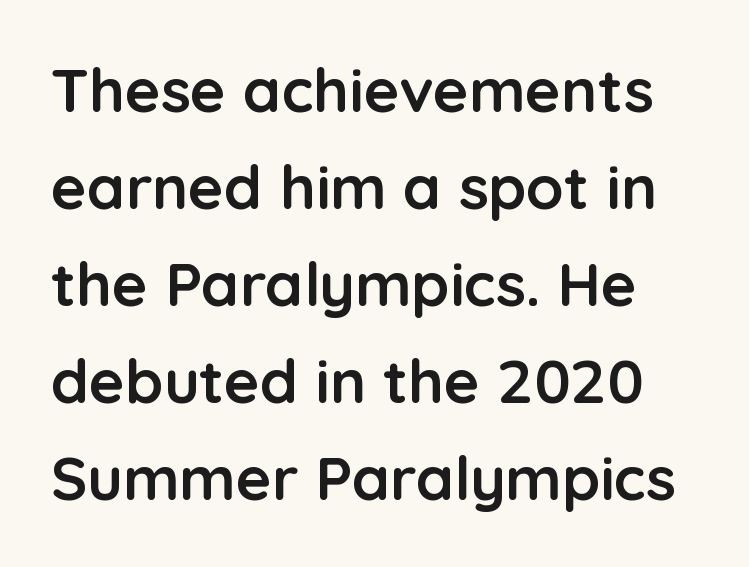
{"serif": "no", "italic": "no", "bold": "yes", "weight": "semibold", "width": "normal", "stroke_contrast": "low", "x_height": "medium", "monospaced": "no", "underline": "no", "line_spacing": "normal", "line_spacing_ratio": 1.59, "letter_spacing": "normal", "letter_spacing_em": 0.0, "glyph_px": 61}
